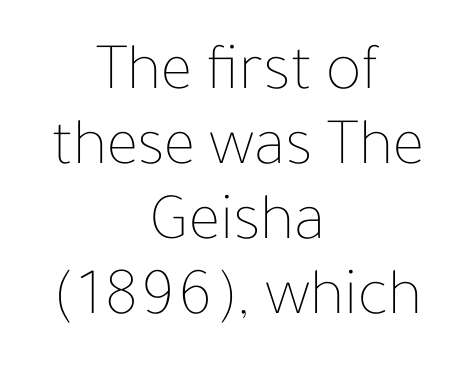
Counters stay open thanks to moderate or lighter strokes. Which margin do the lines hug? Neither — every line sits in the middle. Beneath every word, the page is bare. The typography opts for an upright posture over an oblique one. The passage shown is typed in a proportional face where columns would drift. Is there much room between lines? No — they nearly touch.
